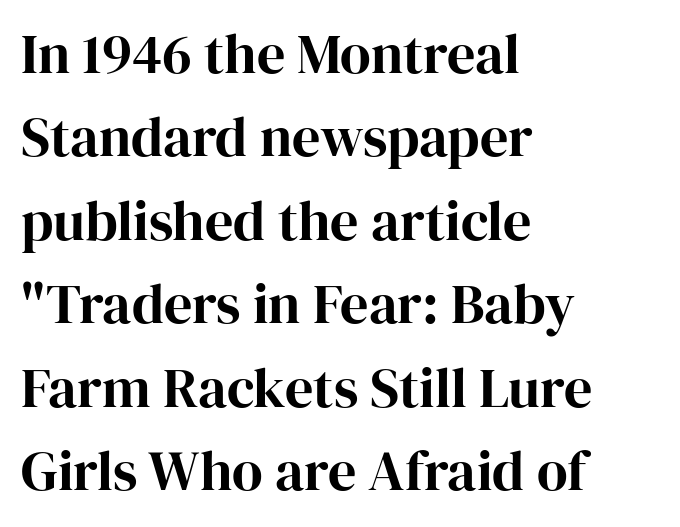
Each letter keeps its own natural width here, so spacing adapts to shape. Regarding leading, the lines here are spaced in the standard way. Honestly, there is no underline to notice here at all. This rendering employs a face with finishing strokes, i.e., a serif. Default kerning and tracking; the words read as compact shapes.
